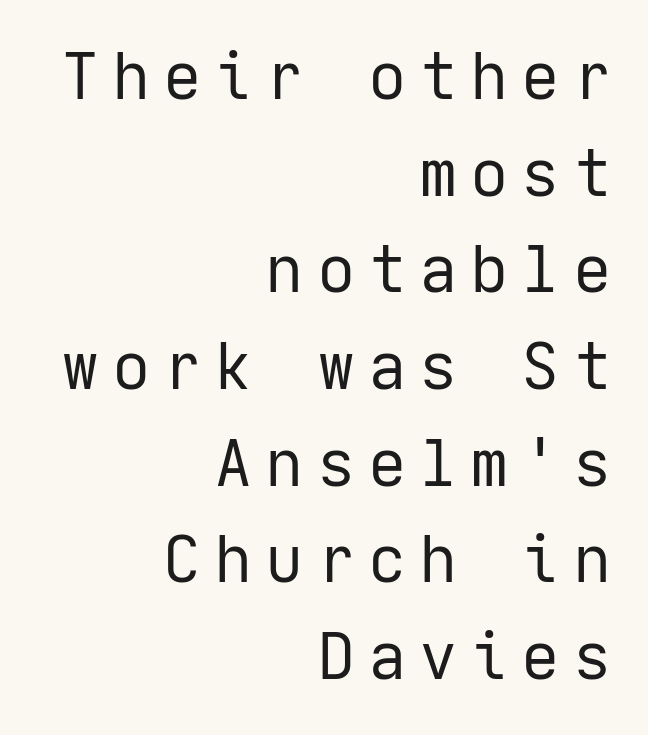
Q: Is the text bold? A: No.
Q: Is the text italic (slanted)? A: No, it is upright.
Q: Is the typeface a serif or a sans-serif typeface? A: Sans-serif.
Q: Is the text underlined? A: No.
Q: How is the paragraph aligned? A: Right-aligned.
Q: Is the spacing between letters normal or unusually wide? A: Unusually wide.
Q: Is the spacing between lines tight, normal or loose? A: Normal.
Q: Width (condensed, normal, or wide)? A: Normal.
Q: Stroke contrast? A: Low.
Q: x-height? A: Medium.
